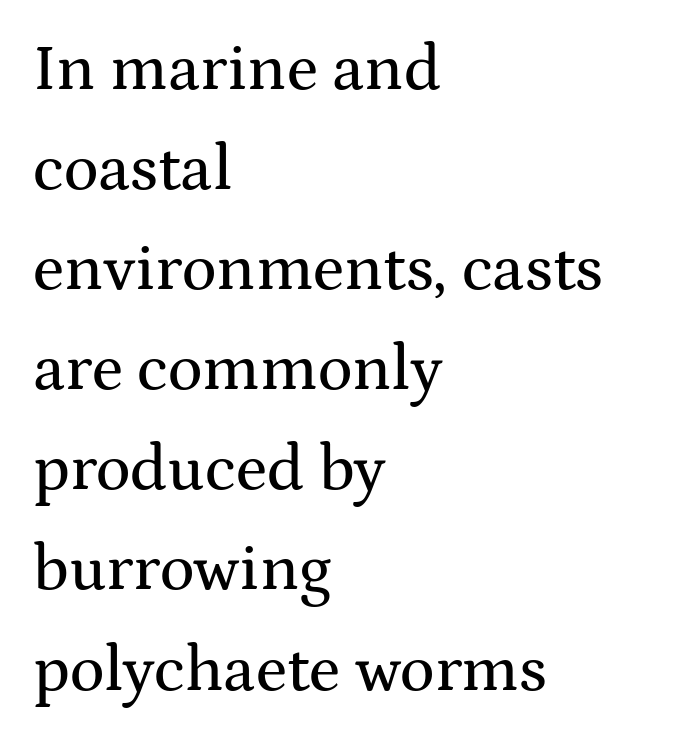
Q: Is the text italic (slanted)? A: No, it is upright.
Q: Is the typeface a serif or a sans-serif typeface? A: Serif.
Q: Is the text underlined? A: No.
Q: How is the paragraph aligned? A: Left-aligned.
Q: Is the spacing between letters normal or unusually wide? A: Normal.
Q: Is the spacing between lines tight, normal or loose? A: Normal.
Q: Width (condensed, normal, or wide)? A: Wide.
Q: Stroke contrast? A: Medium.
Q: x-height? A: Medium.
Q: Monospaced? A: No.
